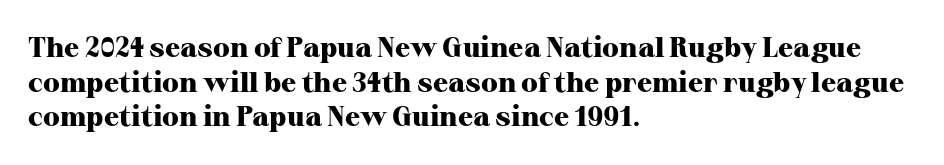
Q: Is the text bold? A: Yes.
Q: Is the text italic (slanted)? A: No, it is upright.
Q: Is the typeface a serif or a sans-serif typeface? A: Serif.
Q: Is the text underlined? A: No.
Q: How is the paragraph aligned? A: Left-aligned.
Q: Is the spacing between letters normal or unusually wide? A: Normal.
Q: Width (condensed, normal, or wide)? A: Normal.
Q: Stroke contrast? A: High.
Q: x-height? A: Medium.
Q: Monospaced? A: No.
